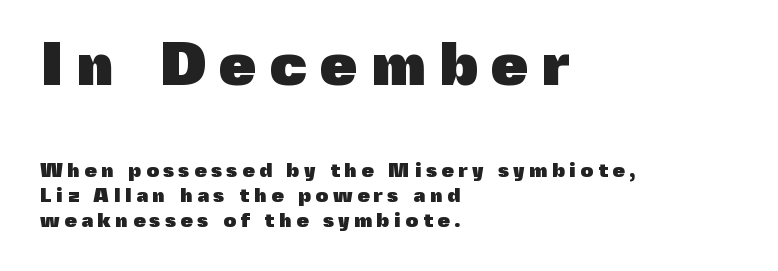
Does the weight exceed regular? Yes, all the way to bold. No italicization has been applied; the sample stays upright. Compared with a centered layout, this one pins lines to the left instead. This rendering widens character spacing well past its baseline value.
